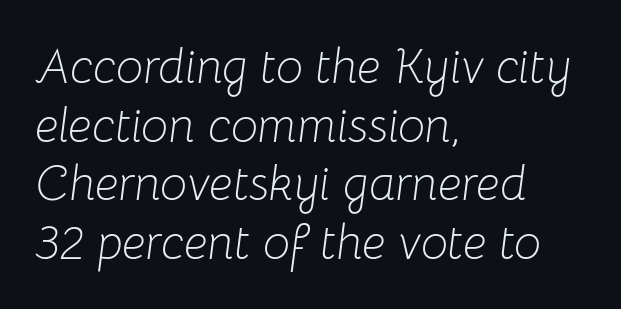
Q: Is the text bold? A: No.
Q: Is the text italic (slanted)? A: Yes, it leans right by about 8 degrees.
Q: Is the text underlined? A: No.
Q: How is the paragraph aligned? A: Left-aligned.
Q: Is the spacing between letters normal or unusually wide? A: Normal.
Q: Width (condensed, normal, or wide)? A: Normal.
Q: Stroke contrast? A: Low.
Q: x-height? A: Medium.
Q: Monospaced? A: No.
